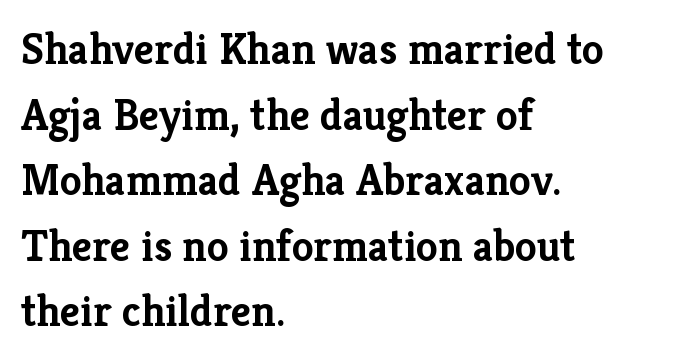
Q: Is the text bold? A: Yes.
Q: Is the text italic (slanted)? A: No, it is upright.
Q: Is the typeface a serif or a sans-serif typeface? A: Serif.
Q: Is the text underlined? A: No.
Q: How is the paragraph aligned? A: Left-aligned.
Q: Is the spacing between letters normal or unusually wide? A: Normal.
Q: Is the spacing between lines tight, normal or loose? A: Normal.
Q: Width (condensed, normal, or wide)? A: Normal.
Q: Stroke contrast? A: Low.
Q: x-height? A: Medium.
Q: Monospaced? A: No.
